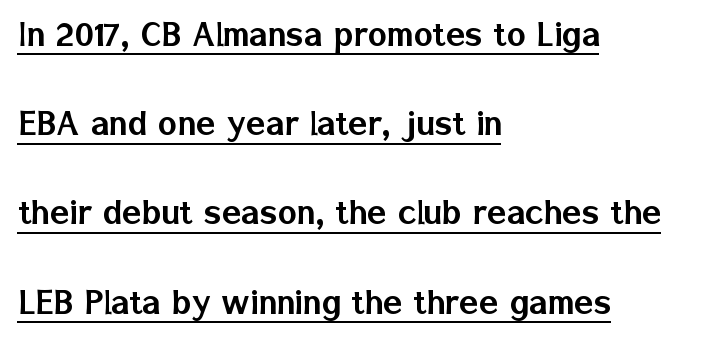
{"serif": "no", "italic": "no", "width": "normal", "stroke_contrast": "low", "x_height": "medium", "monospaced": "no", "underline": "yes", "align": "left", "line_spacing": "loose", "line_spacing_ratio": 2.23, "letter_spacing": "normal", "letter_spacing_em": 0.0, "glyph_px": 40}
